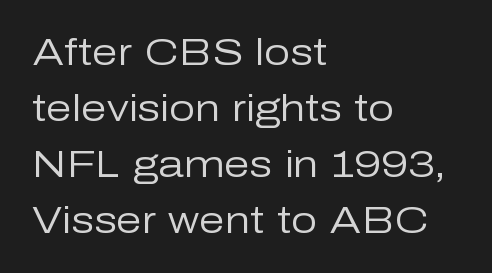
Q: Is the text bold? A: No.
Q: Is the text italic (slanted)? A: No, it is upright.
Q: Is the typeface a serif or a sans-serif typeface? A: Sans-serif.
Q: Is the text underlined? A: No.
Q: How is the paragraph aligned? A: Left-aligned.
Q: Is the spacing between letters normal or unusually wide? A: Normal.
Q: Is the spacing between lines tight, normal or loose? A: Normal.
Q: Width (condensed, normal, or wide)? A: Normal.
Q: Stroke contrast? A: Low.
Q: x-height? A: Medium.
Q: Monospaced? A: No.
